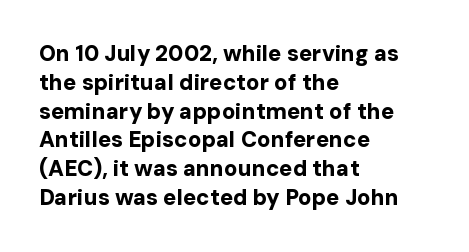
The image shows 22 px bold type, upright; set left-aligned, normal line spacing (1.31x), normal letter spacing, not underlined.
